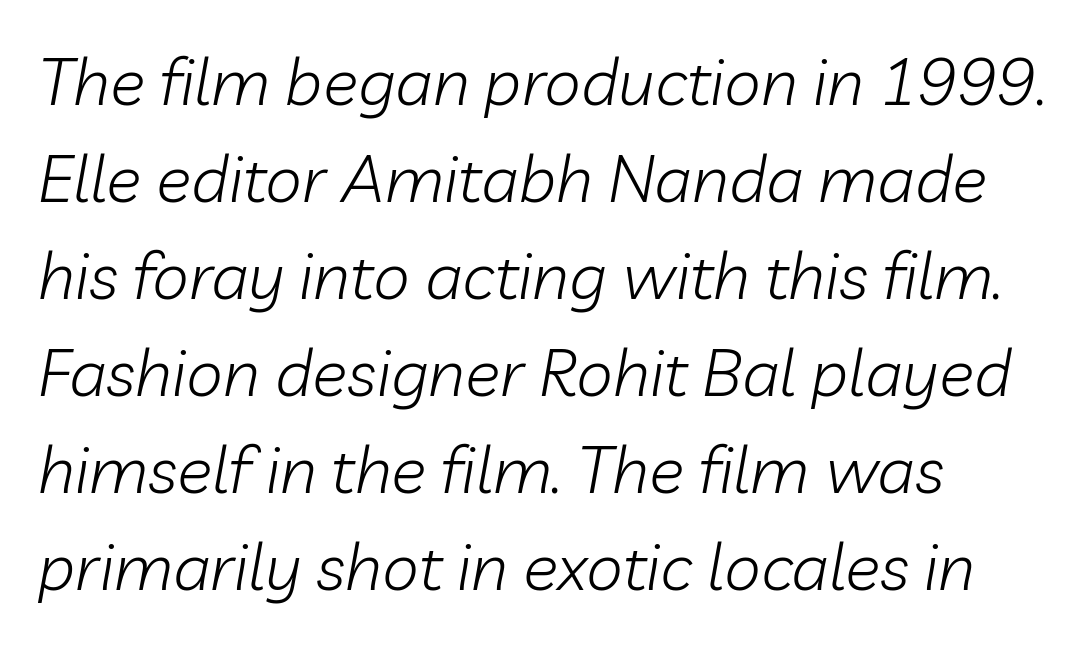
Q: Is the text bold? A: No.
Q: Is the text italic (slanted)? A: Yes, it leans right by about 10 degrees.
Q: Is the text underlined? A: No.
Q: How is the paragraph aligned? A: Left-aligned.
Q: Is the spacing between letters normal or unusually wide? A: Normal.
Q: Is the spacing between lines tight, normal or loose? A: Normal.
Q: Width (condensed, normal, or wide)? A: Normal.
Q: Stroke contrast? A: Low.
Q: x-height? A: Medium.
Q: Monospaced? A: No.
